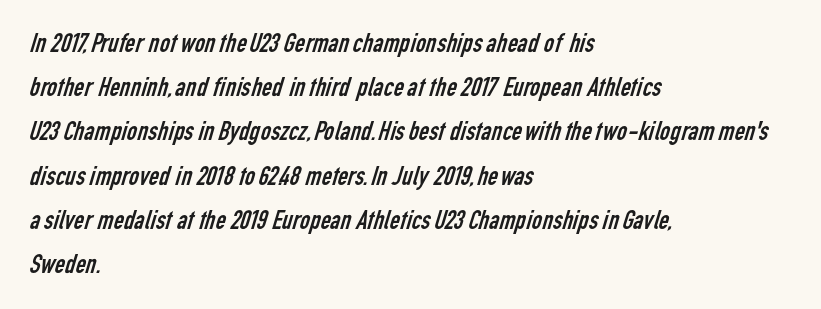
{"serif": "no", "bold": "no", "weight": "regular", "width": "condensed", "stroke_contrast": "low", "x_height": "medium", "monospaced": "no", "underline": "no", "align": "left", "line_spacing": "normal", "line_spacing_ratio": 1.58, "letter_spacing": "normal", "letter_spacing_em": 0.0, "glyph_px": 28}
